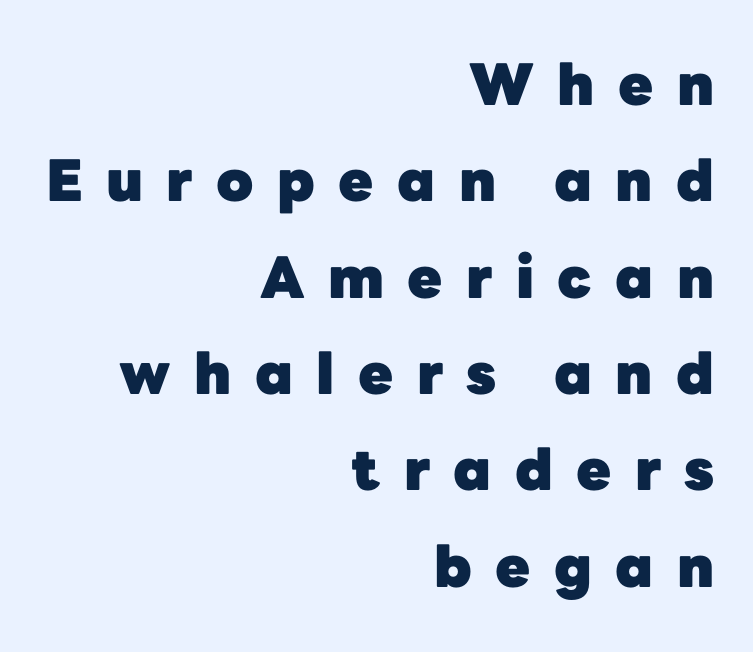
One glance says typical: line gaps are just what's usual. Examine the stroke ends and you'll find no serifs. Reading down the block, your eye finds every line finishing at a fixed right position. The specimen omits any rule beneath the text block's lines. Emphasis by weight is at full strength: bold.
